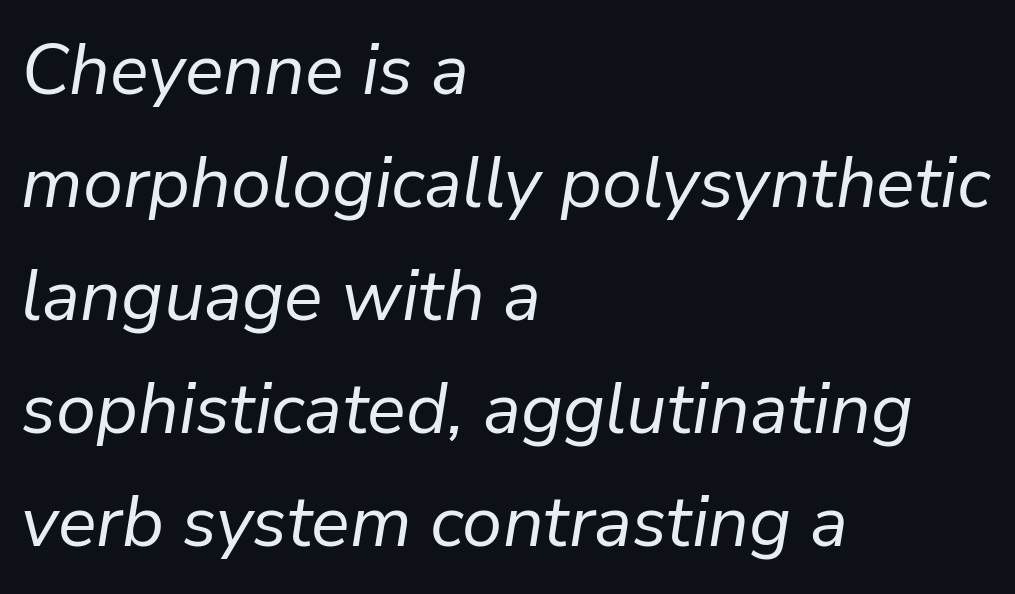
Whoever set this chose a conventional vertical rhythm. Each word holds together tightly as a unit, with standard inter-letter gaps. Is the stroke heavy? The answer is a plain regular-or-lighter. Has an underline been added? It has not. Leftover space on each line is placed entirely after the last word. The letters are slanted; this is an italic face.
